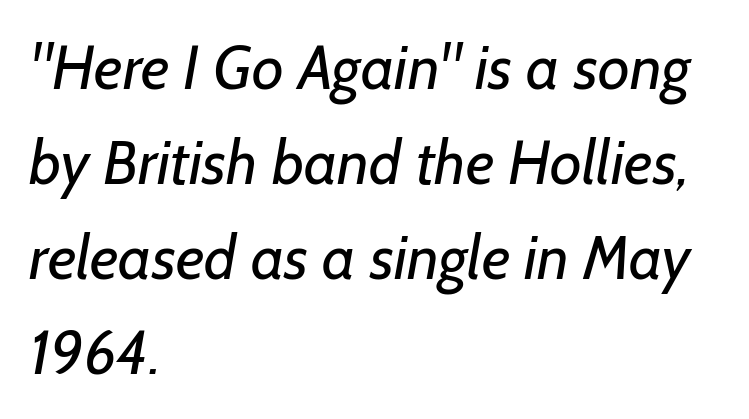
Horizontal alignment here is leftward, the default for most running prose. Spacing between characters is what you'd get straight out of the box. A sans-serif font was chosen for this passage. The passage shown is typed in a proportional face where columns would drift. The space directly below the letters is spotless.
